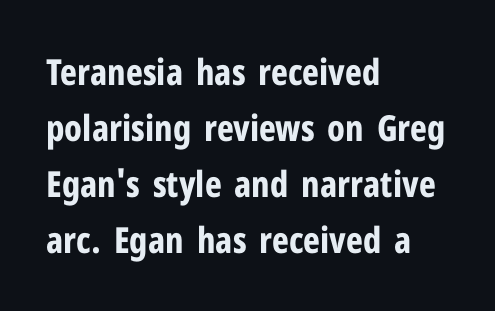
The image shows 36 px bold, condensed sans-serif type, upright; set left-aligned, normal line spacing (1.56x), normal letter spacing, not underlined; low stroke contrast and a medium x-height.
